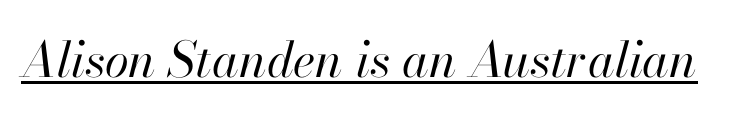
{"italic": "yes", "lean": "right", "slant_degrees": 13, "bold": "no", "weight": "regular", "width": "normal", "stroke_contrast": "high", "x_height": "small", "monospaced": "no", "underline": "yes", "letter_spacing": "normal", "letter_spacing_em": 0.0, "glyph_px": 49}
